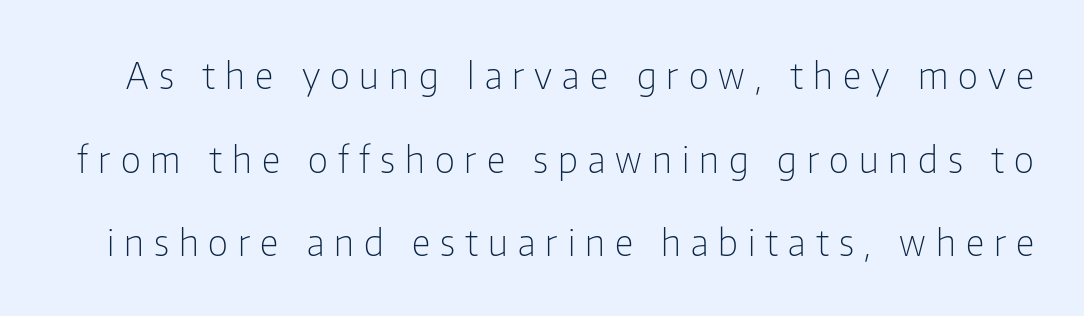
Ascenders rise straight up at ninety degrees. Just letters on the line, the space beneath them empty. Compared with a typical body face, this is equally light or lighter still. The face used here is proportionally spaced, like ordinary book or web type. Each letter's strokes conclude bluntly, with no projecting serifs.
